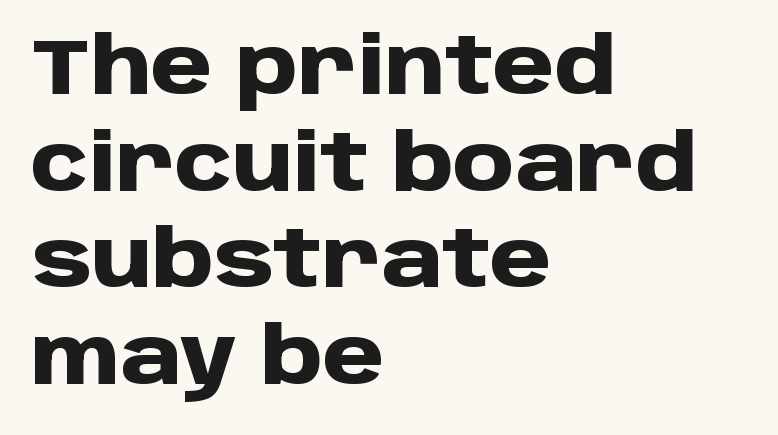
Q: Is the text bold? A: Yes.
Q: Is the text italic (slanted)? A: No, it is upright.
Q: Is the typeface a serif or a sans-serif typeface? A: Sans-serif.
Q: Is the text underlined? A: No.
Q: How is the paragraph aligned? A: Left-aligned.
Q: Is the spacing between letters normal or unusually wide? A: Normal.
Q: Width (condensed, normal, or wide)? A: Normal.
Q: Stroke contrast? A: Low.
Q: x-height? A: Large.
Q: Monospaced? A: No.
